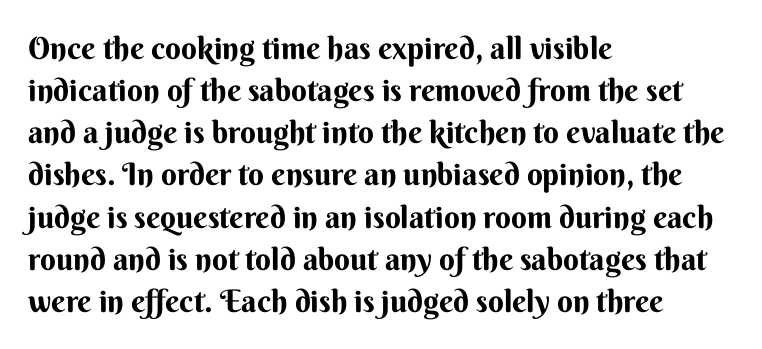
{"serif": "no", "italic": "no", "bold": "yes", "weight": "bold", "width": "normal", "stroke_contrast": "medium", "x_height": "small", "monospaced": "no", "underline": "no", "align": "left", "line_spacing": "normal", "line_spacing_ratio": 1.36, "letter_spacing": "normal", "letter_spacing_em": 0.0, "glyph_px": 31}
